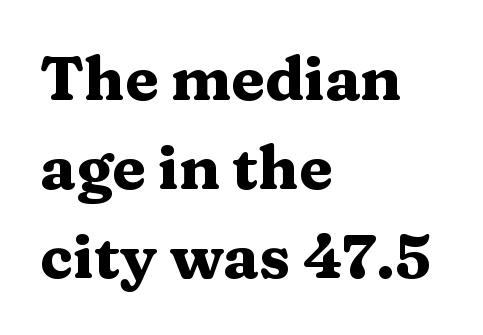
{"serif": "yes", "italic": "no", "bold": "yes", "weight": "heavy", "width": "wide", "stroke_contrast": "medium", "x_height": "medium", "monospaced": "no", "underline": "no", "align": "left", "line_spacing": "normal", "line_spacing_ratio": 1.46, "letter_spacing": "normal", "letter_spacing_em": 0.0, "glyph_px": 61}
